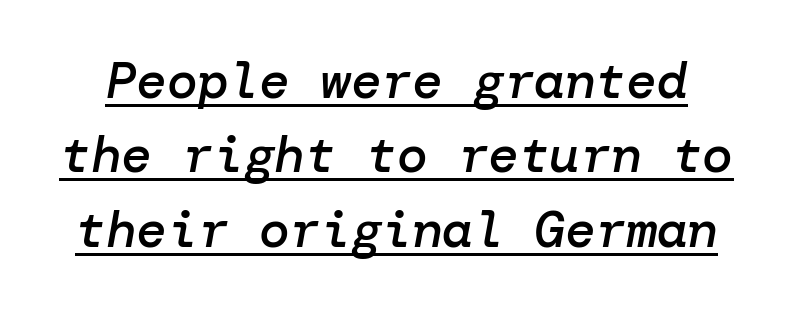
Q: Is the text bold? A: Semi-bold.
Q: Is the text italic (slanted)? A: Yes, it leans right by about 10 degrees.
Q: Is the text underlined? A: Yes.
Q: Is the spacing between letters normal or unusually wide? A: Normal.
Q: Is the spacing between lines tight, normal or loose? A: Normal.
Q: Width (condensed, normal, or wide)? A: Normal.
Q: Stroke contrast? A: Low.
Q: x-height? A: Medium.
